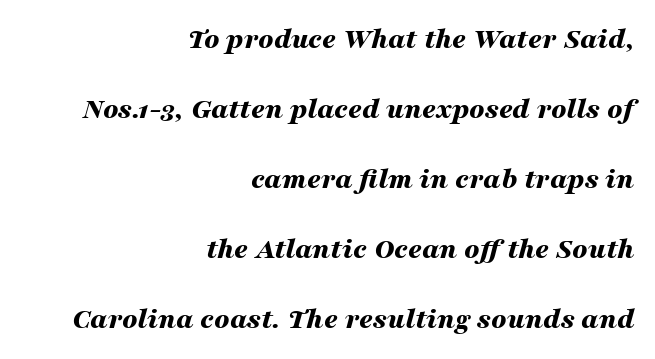
A great deal of white space separates one row of letters from the next. The horizontal fit of the characters is conventional and even. All the whitespace from short lines collects on the left. You'd pick this weight for a headline — it's a proper bold. The area under the type is left untouched.
